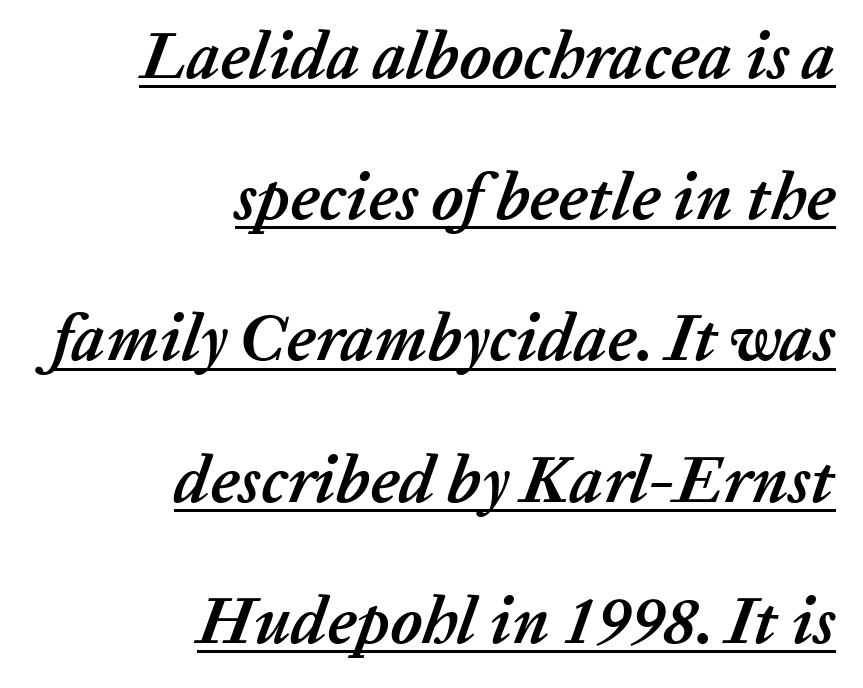
Emphasis is given by a line drawn under the lettering. The space between consecutive lines is lavish. A student would call this right alignment; a typographer would say flush right, rag left. Thick stems and heavy bowls — unmistakably bold.
